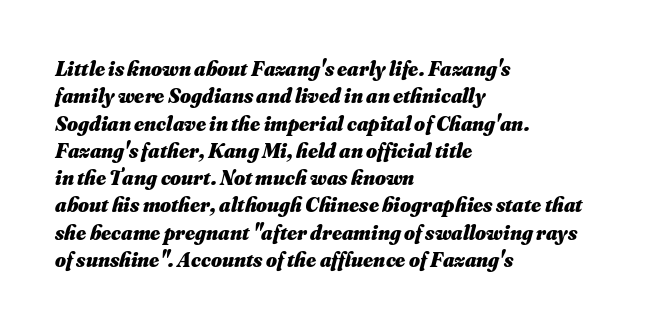
{"italic": "yes", "lean": "right", "slant_degrees": 16, "bold": "yes", "underline": "no", "align": "left", "line_spacing": "normal", "line_spacing_ratio": 1.3, "letter_spacing": "normal", "letter_spacing_em": 0.0, "glyph_px": 21}
